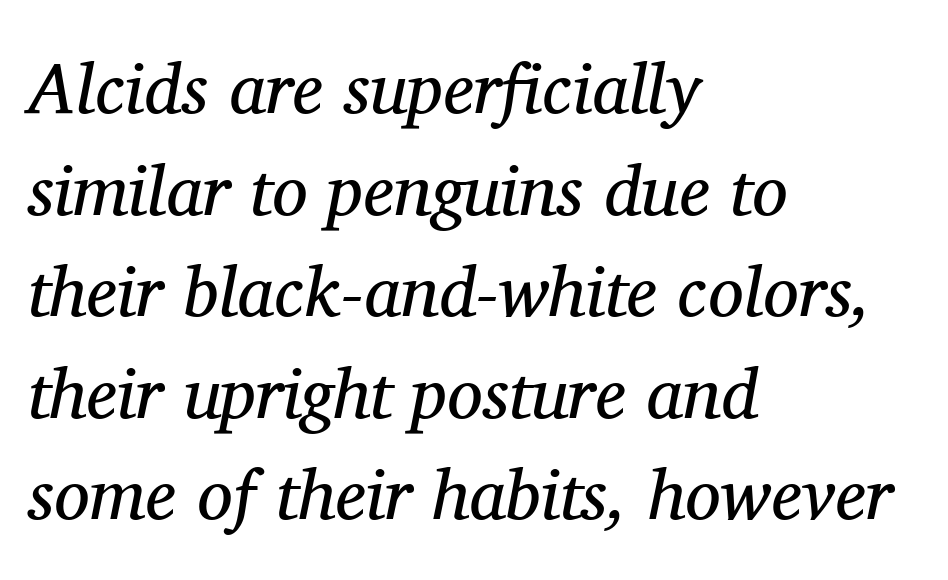
The image shows 71 px regular-weight serif type, italic (leaning right); set left-aligned, normal line spacing (1.43x), normal letter spacing, not underlined; medium stroke contrast and a medium x-height.
